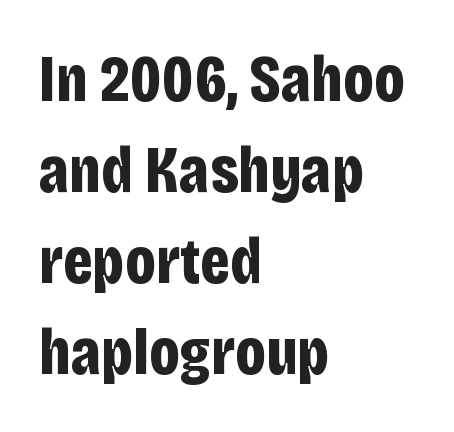
Q: Is the text bold? A: Yes.
Q: Is the text italic (slanted)? A: No, it is upright.
Q: Is the typeface a serif or a sans-serif typeface? A: Sans-serif.
Q: Is the text underlined? A: No.
Q: How is the paragraph aligned? A: Left-aligned.
Q: Is the spacing between letters normal or unusually wide? A: Normal.
Q: Is the spacing between lines tight, normal or loose? A: Normal.
Q: Width (condensed, normal, or wide)? A: Condensed.
Q: Stroke contrast? A: Low.
Q: x-height? A: Large.
Q: Monospaced? A: No.
